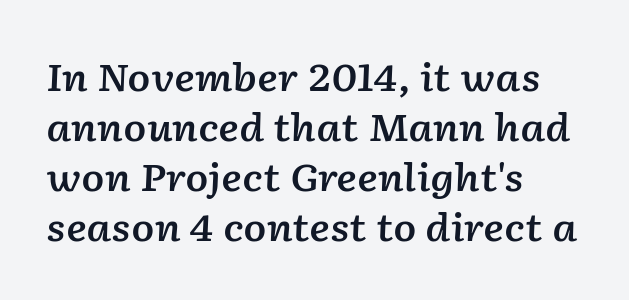
The image shows 38 px semibold type, italic (leaning right); set left-aligned, normal line spacing (1.32x), normal letter spacing, not underlined; low stroke contrast and a medium x-height.
